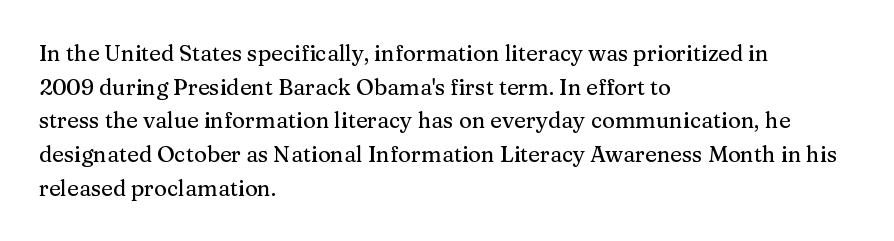
One glance says typical: line gaps are just what's usual. The letters stand upright; this is a roman face. The gap between lines stays unmarked. These lines keep a tight, regular rhythm from letter to letter. Casual observation: everything's shoved over to the left.
